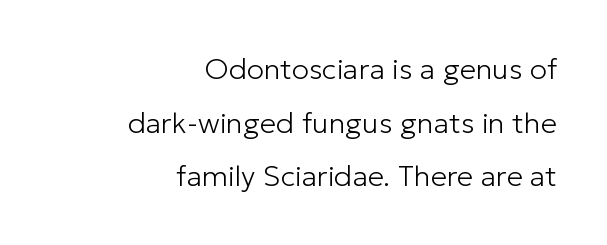
{"serif": "no", "italic": "no", "bold": "no", "weight": "light", "width": "normal", "stroke_contrast": "low", "x_height": "medium", "monospaced": "no", "underline": "no", "align": "right", "line_spacing_ratio": 1.85, "letter_spacing": "normal", "letter_spacing_em": 0.0, "glyph_px": 29}
